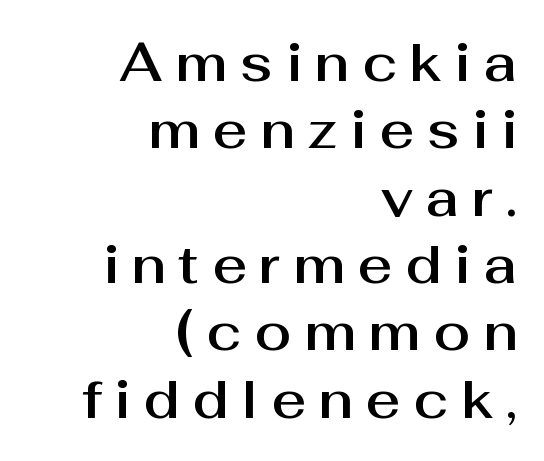
The image shows 53 px sans-serif type, upright; set right-aligned, normal line spacing (1.27x), unusually wide letter spacing (+0.24 em), not underlined; medium stroke contrast and a medium x-height.
